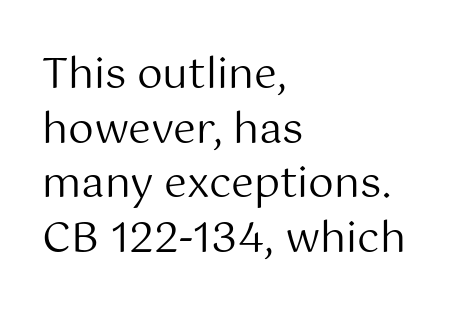
The image shows 41 px regular-weight sans-serif type, upright; set left-aligned, normal line spacing (1.33x), normal letter spacing, not underlined; medium stroke contrast and a medium x-height.
